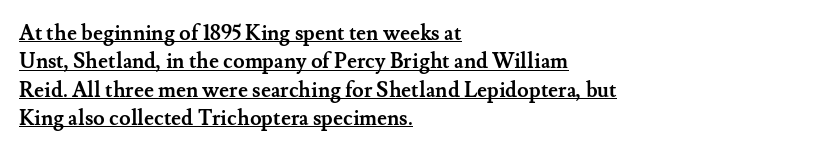
The image shows 21 px bold type, upright; set left-aligned, normal line spacing (1.35x), normal letter spacing, underlined.
